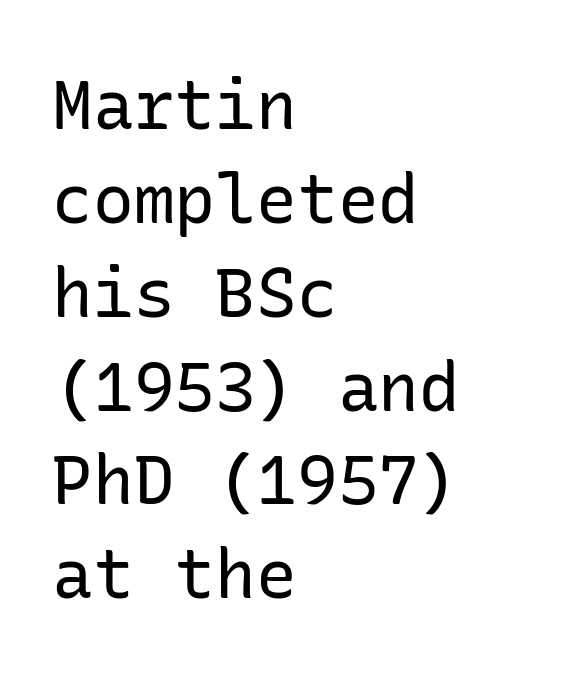
{"serif": "no", "italic": "no", "bold": "no", "weight": "regular", "width": "normal", "stroke_contrast": "low", "x_height": "medium", "underline": "no", "align": "left", "line_spacing": "normal", "line_spacing_ratio": 1.38, "letter_spacing": "normal", "letter_spacing_em": 0.0, "glyph_px": 68}
